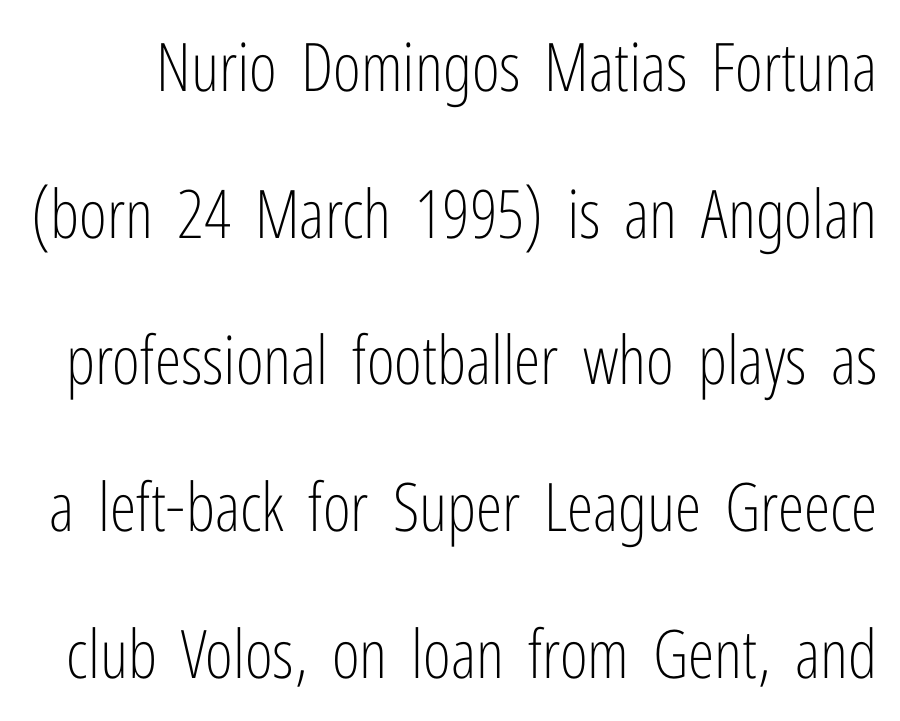
Q: Is the text bold? A: No.
Q: Is the text italic (slanted)? A: No, it is upright.
Q: Is the typeface a serif or a sans-serif typeface? A: Sans-serif.
Q: Is the text underlined? A: No.
Q: Is the spacing between letters normal or unusually wide? A: Normal.
Q: Is the spacing between lines tight, normal or loose? A: Loose.
Q: Width (condensed, normal, or wide)? A: Condensed.
Q: Stroke contrast? A: Low.
Q: x-height? A: Medium.
Q: Monospaced? A: No.
